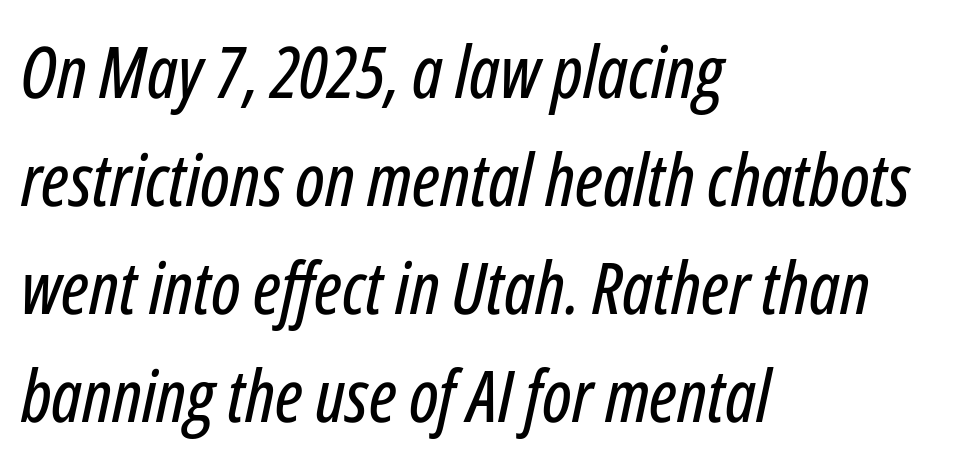
This rendering uses left alignment, leaving the right contour irregular. Each letter keeps its own natural width here, so spacing adapts to shape. Look at the tracking — it's just the regular setting, nothing added. Each row of text sits above clean, open space.
